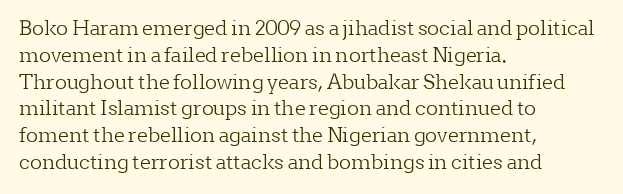
Q: Is the text bold? A: No.
Q: Is the text italic (slanted)? A: No, it is upright.
Q: Is the text underlined? A: No.
Q: How is the paragraph aligned? A: Left-aligned.
Q: Is the spacing between letters normal or unusually wide? A: Normal.
Q: Is the spacing between lines tight, normal or loose? A: Normal.
